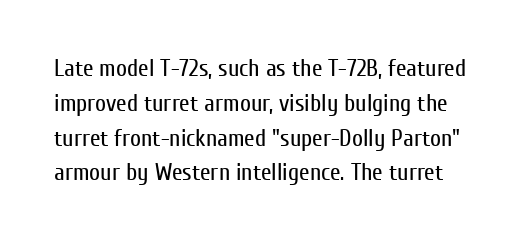
Every character sits straight up, as roman type does. The passage shown is not underscored anywhere. Reading down the column, the eye jumps a familiar distance to each next line. The face looks like a standard text weight, possibly lighter. Glyph-to-glyph distance matches everyday printed text.
